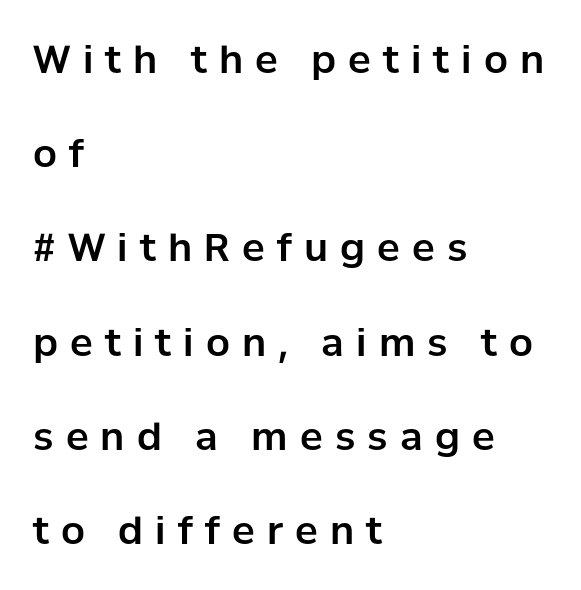
Rule under the text: the space is simply empty. You could only call the tracking loose — the letters float apart. Observe the absence of serifs on each vertical stroke in this sample. The block of text is sparse from top to bottom, with ample space between rows. Do the letters lean? They stand straight.
